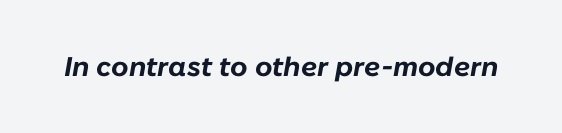
{"italic": "yes", "lean": "right", "slant_degrees": 10, "bold": "yes", "underline": "no", "letter_spacing": "normal", "letter_spacing_em": 0.0, "glyph_px": 27}
